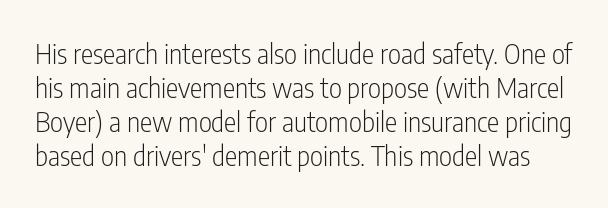
{"serif": "no", "italic": "no", "bold": "no", "weight": "light", "width": "condensed", "stroke_contrast": "low", "x_height": "medium", "monospaced": "no", "underline": "no", "line_spacing_ratio": 1.21, "letter_spacing": "normal", "letter_spacing_em": 0.0, "glyph_px": 28}
